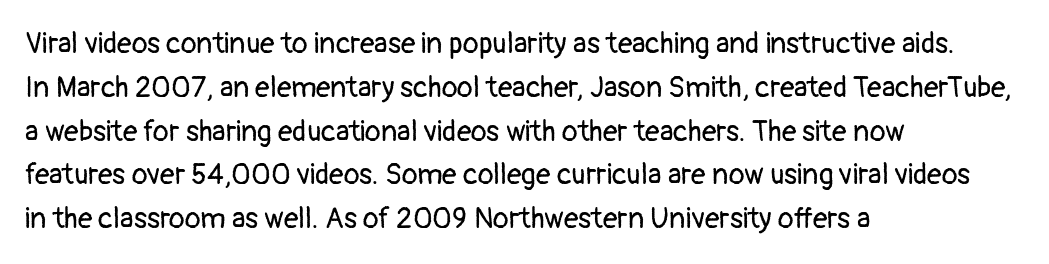
This is not heavy type; no bold has been used. A typesetter would call this proportional, since set widths differ per character. Compared with typical body copy, the letter spacing here is the same. The passage shown is not underscored anywhere.
